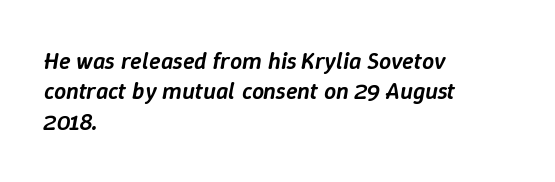
Q: Is the text bold? A: Semi-bold.
Q: Is the text italic (slanted)? A: Yes, it leans right by about 9 degrees.
Q: Is the text underlined? A: No.
Q: How is the paragraph aligned? A: Left-aligned.
Q: Is the spacing between letters normal or unusually wide? A: Normal.
Q: Is the spacing between lines tight, normal or loose? A: Normal.
